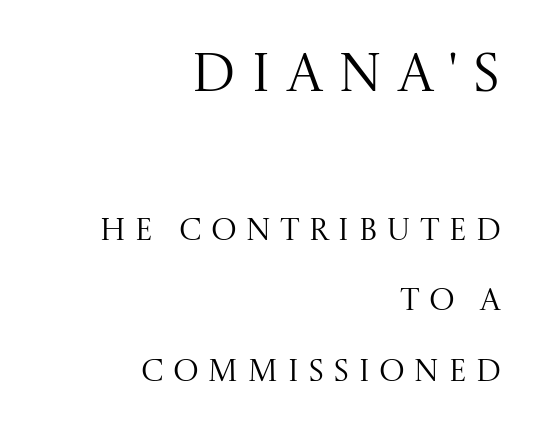
Q: Is the text bold? A: No.
Q: Is the text italic (slanted)? A: No, it is upright.
Q: Is the typeface a serif or a sans-serif typeface? A: Serif.
Q: Is the text underlined? A: No.
Q: How is the paragraph aligned? A: Right-aligned.
Q: Is the spacing between letters normal or unusually wide? A: Unusually wide.
Q: Is the spacing between lines tight, normal or loose? A: Loose.
Q: Which block of text is set in a larger size, the first (top) or the second (bottom)? A: The first (top) one.
Q: Width (condensed, normal, or wide)? A: Normal.
Q: Stroke contrast? A: Medium.
Q: x-height? A: Large.
Q: Monospaced? A: No.
